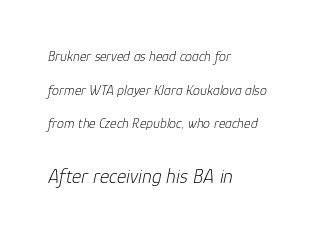
One glance says open: line gaps are wider than usual. A classic flush-left, rag-right setting is used for this passage. Look at the glyph heights: the lower group is clearly the bigger setting. Is the letter spacing exaggerated? No — it looks like the ordinary default.
